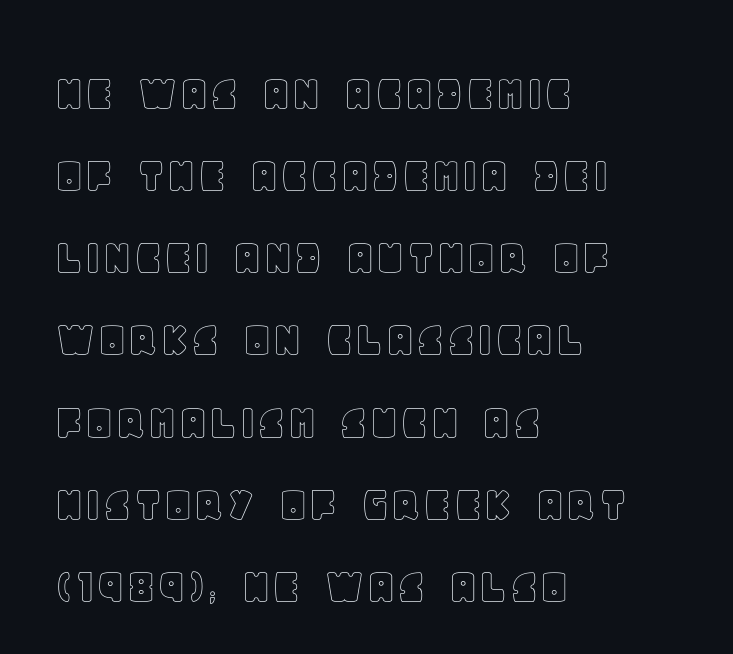
{"italic": "no", "width": "normal", "x_height": "large", "monospaced": "no", "underline": "no", "align": "left", "line_spacing": "normal", "line_spacing_ratio": 1.55, "letter_spacing": "normal", "letter_spacing_em": 0.0, "glyph_px": 53}
